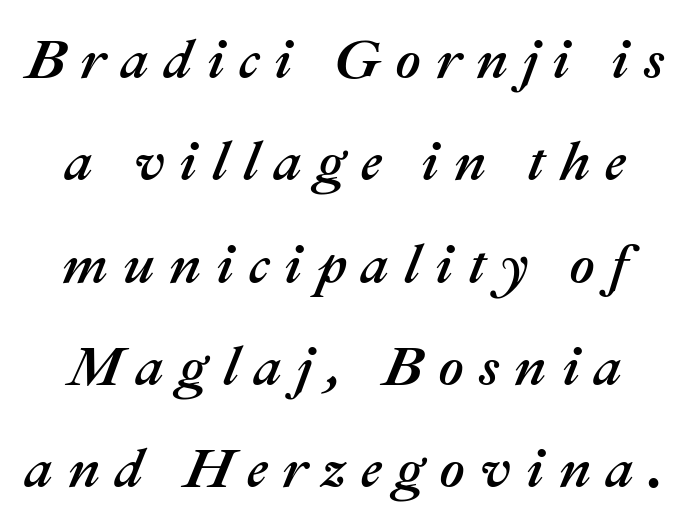
{"italic": "yes", "lean": "right", "slant_degrees": 22, "width": "normal", "stroke_contrast": "medium", "x_height": "medium", "monospaced": "no", "underline": "no", "line_spacing_ratio": 1.86, "letter_spacing": "wide", "letter_spacing_em": 0.27, "glyph_px": 55}
